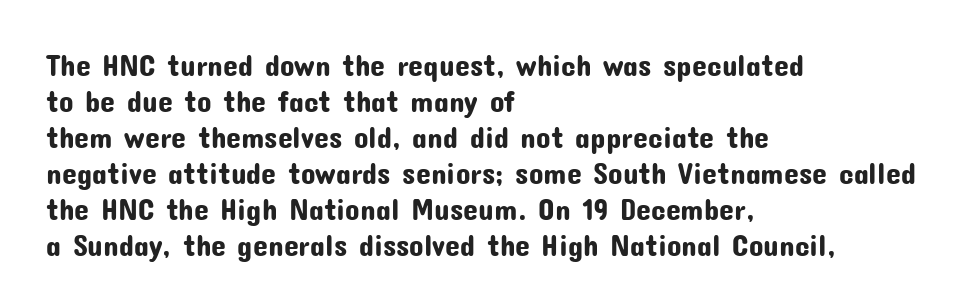
Q: Is the text italic (slanted)? A: No, it is upright.
Q: Is the typeface a serif or a sans-serif typeface? A: Sans-serif.
Q: Is the text underlined? A: No.
Q: How is the paragraph aligned? A: Left-aligned.
Q: Is the spacing between letters normal or unusually wide? A: Normal.
Q: Width (condensed, normal, or wide)? A: Normal.
Q: Stroke contrast? A: Low.
Q: x-height? A: Medium.
Q: Monospaced? A: No.
